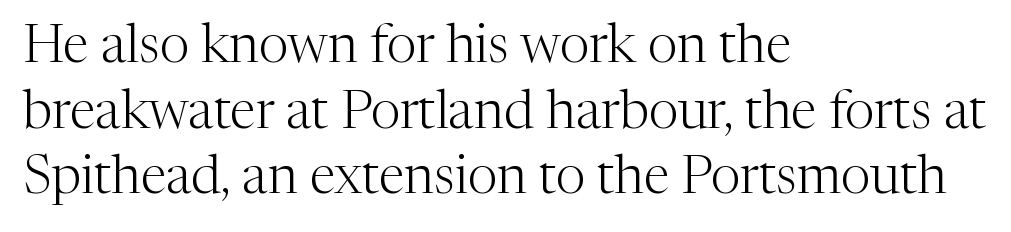
{"serif": "yes", "italic": "no", "bold": "no", "weight": "light", "width": "normal", "stroke_contrast": "medium", "x_height": "medium", "monospaced": "no", "underline": "no", "align": "left", "line_spacing_ratio": 1.24, "letter_spacing": "normal", "letter_spacing_em": 0.0, "glyph_px": 53}
